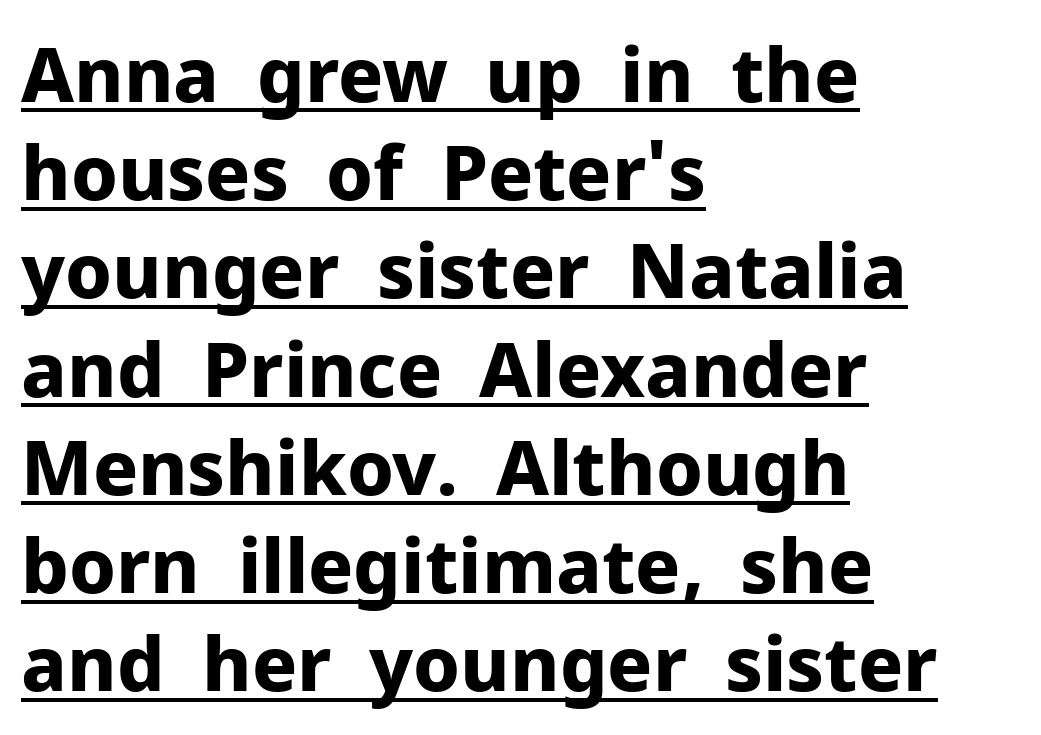
It's the straight-up-and-down kind of type. The font is running at its bold setting. This rendering leaves character spacing at its baseline value. The text block is weighted toward the left margin, trailing off unevenly rightward. Is this a fixed-width face? No — the glyphs have proportional, varying widths.
